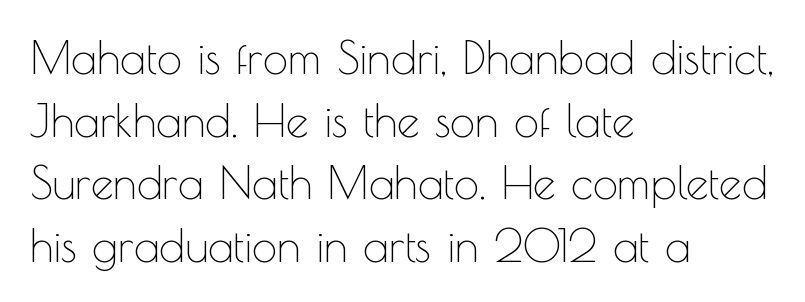
The image shows 45 px thin sans-serif type, upright; set left-aligned, normal line spacing (1.39x), normal letter spacing, not underlined; a small x-height.
